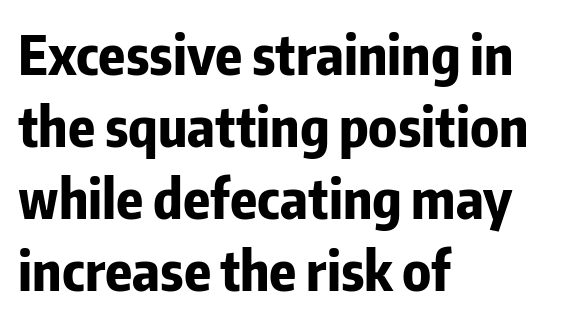
These words are printed bold, with thick strokes throughout. A normal amount of white space separates one row of letters from the next. The font's upright variant was chosen for this text. Observe the ordinary spacing: letters are neighbours, not strangers.
